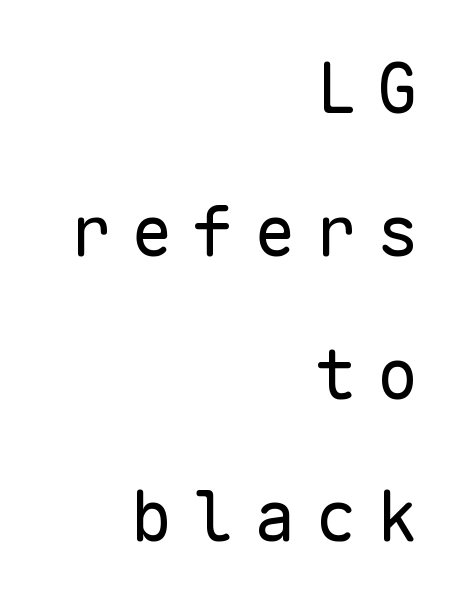
Teacher's note: observe the even right margin — that is flush-right alignment. The space beneath each line is pristine and unruled. Regarding leading, the lines here are spaced well apart. The designer went with a sans here, leaving each stem footless.
